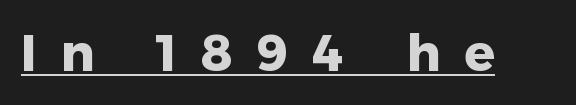
The font family rendered here belongs to the sans-serif group. The sample's only ornament is a line tracing under the words. Posture: upright roman. This rendering widens character spacing well past its baseline value. Note the varied advance widths — an 'i' is clearly narrower than an 'm'.
